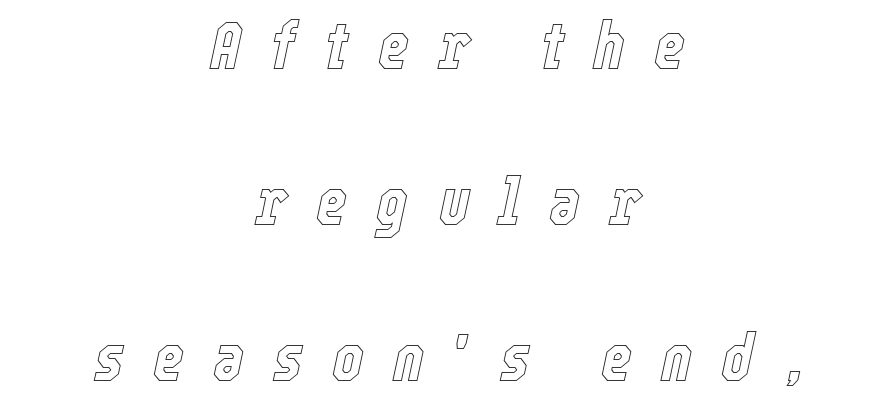
Q: Is the text italic (slanted)? A: Yes, it leans right by about 12 degrees.
Q: Is the text underlined? A: No.
Q: How is the paragraph aligned? A: Centered.
Q: Is the spacing between letters normal or unusually wide? A: Unusually wide.
Q: Is the spacing between lines tight, normal or loose? A: Loose.
Q: Width (condensed, normal, or wide)? A: Condensed.
Q: x-height? A: Medium.
Q: Monospaced? A: No.
